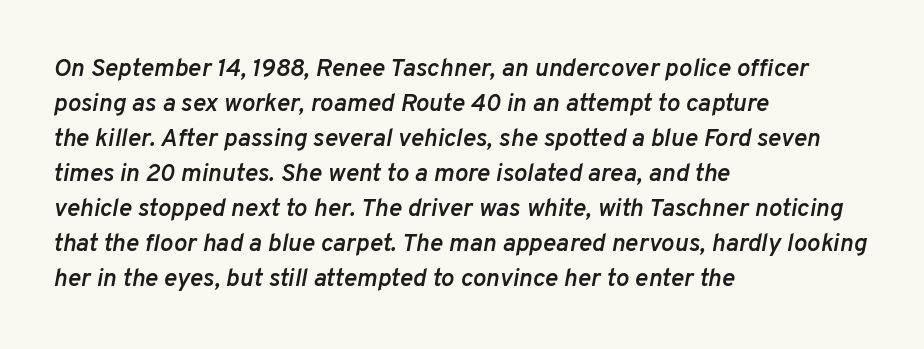
{"italic": "yes", "lean": "right", "slant_degrees": 10, "bold": "semi", "underline": "no", "align": "left", "line_spacing": "normal", "line_spacing_ratio": 1.4, "letter_spacing": "normal", "letter_spacing_em": 0.0, "glyph_px": 25}
